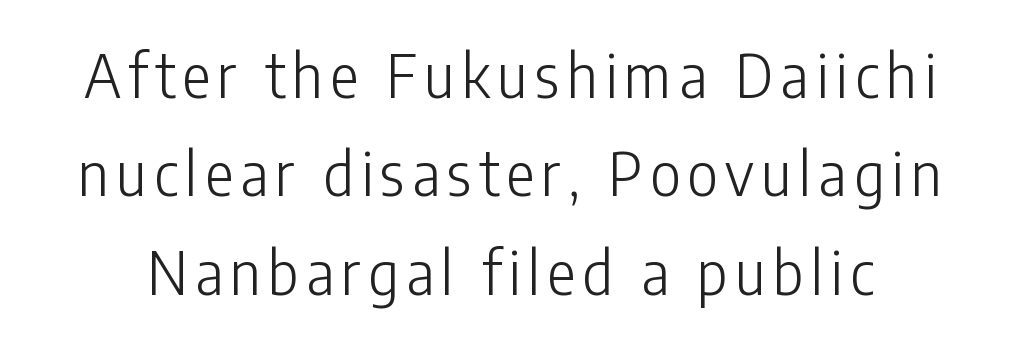
If you measured baseline to baseline, you'd find a middling distance. Spacing verdict: proportional, widths tailored to each character. Nobody drew a line under any word here. Letterform terminals end flat and unadorned throughout the passage.
